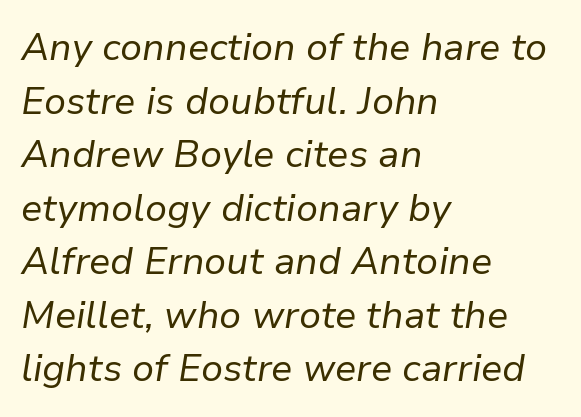
Stroke mass is kept to a normal reading level or below. Words float on clear page, feet unadorned. This sample is left-justified, so line endings fall wherever the words run out. Leading matches the norm, producing a regular column. A typesetter would call this zero additional tracking. A typesetter would mark this as italic.
